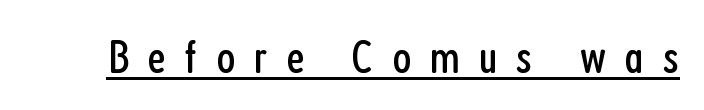
{"serif": "no", "italic": "no", "bold": "no", "weight": "regular", "width": "condensed", "stroke_contrast": "low", "x_height": "medium", "monospaced": "no", "underline": "yes", "letter_spacing": "wide", "letter_spacing_em": 0.38, "glyph_px": 49}
